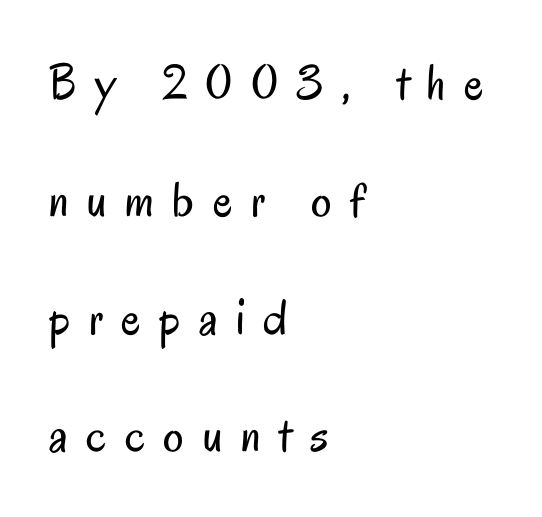
Q: Is the text bold? A: No.
Q: Is the text italic (slanted)? A: No, it is upright.
Q: Is the typeface a serif or a sans-serif typeface? A: Sans-serif.
Q: Is the text underlined? A: No.
Q: How is the paragraph aligned? A: Left-aligned.
Q: Is the spacing between letters normal or unusually wide? A: Unusually wide.
Q: Is the spacing between lines tight, normal or loose? A: Loose.
Q: Width (condensed, normal, or wide)? A: Condensed.
Q: Stroke contrast? A: Low.
Q: x-height? A: Small.
Q: Monospaced? A: No.
